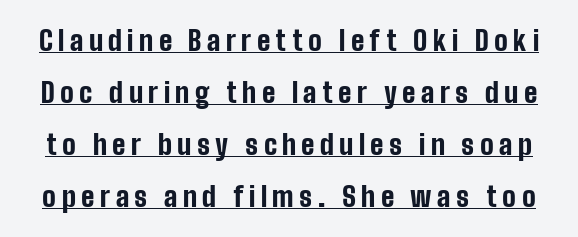
Vertical strokes here are truly vertical. This rendering widens character spacing well past its baseline value. Every word sits above its own underline. The font is running at its bold setting. Regarding leading, the lines here are spaced well apart.
